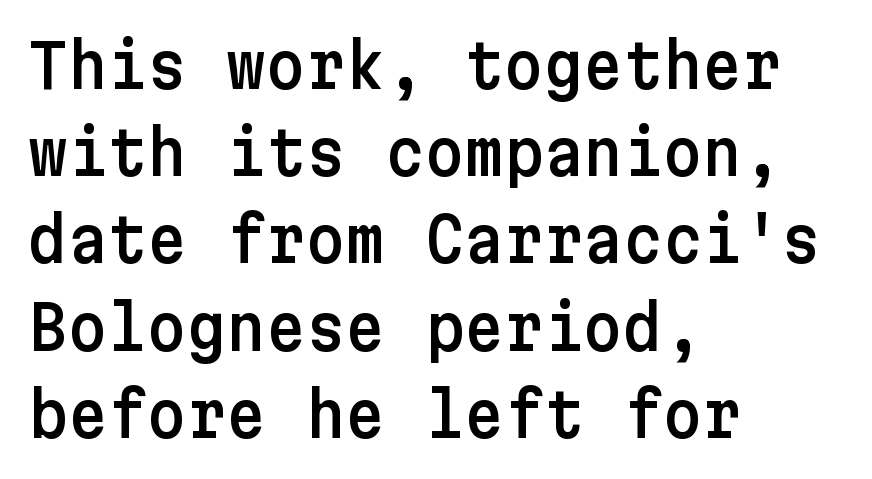
The image shows 61 px sans-serif type, upright; set left-aligned, normal line spacing (1.43x), normal letter spacing, not underlined; low stroke contrast and a medium x-height.
